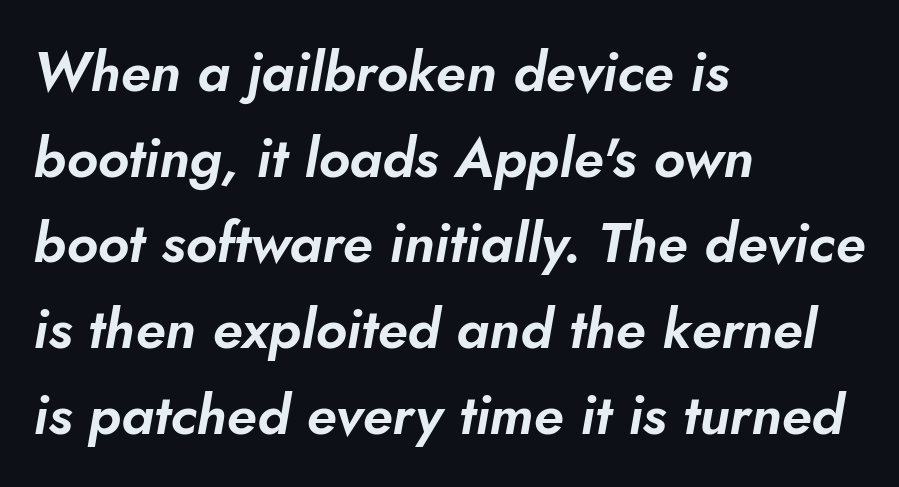
Q: Is the text italic (slanted)? A: Yes, it leans right by about 10 degrees.
Q: Is the text underlined? A: No.
Q: How is the paragraph aligned? A: Left-aligned.
Q: Is the spacing between letters normal or unusually wide? A: Normal.
Q: Is the spacing between lines tight, normal or loose? A: Normal.
Q: Width (condensed, normal, or wide)? A: Normal.
Q: Stroke contrast? A: Low.
Q: x-height? A: Small.
Q: Monospaced? A: No.
